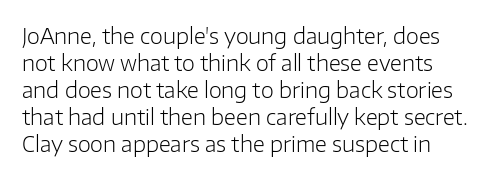
Bold? No — there's no thickening of the strokes. Line spacing here is normal. Here the glyphs are tracked normally, forming tight word shapes. Rule under the text: the space is simply empty. If you drew a line through each stem, it would be perfectly vertical.
